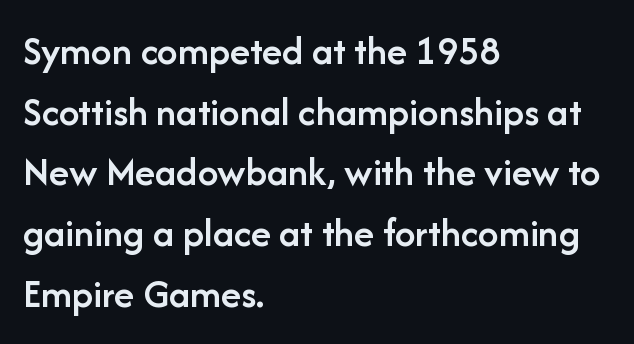
{"serif": "no", "italic": "no", "bold": "semi", "weight": "semibold", "width": "normal", "stroke_contrast": "low", "x_height": "medium", "monospaced": "no", "underline": "no", "align": "left", "line_spacing": "normal", "line_spacing_ratio": 1.48, "letter_spacing": "normal", "letter_spacing_em": 0.0, "glyph_px": 41}
